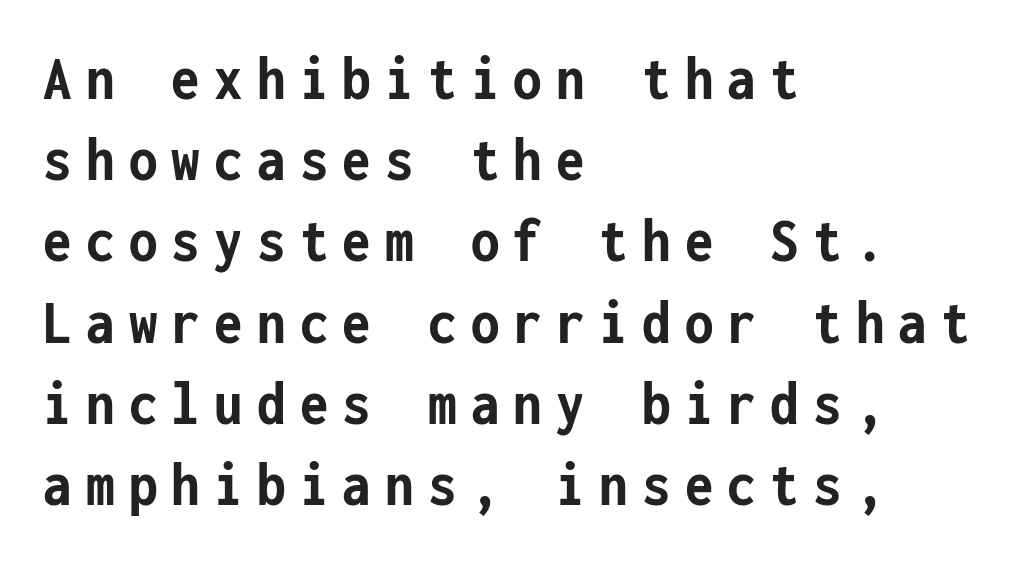
{"serif": "no", "italic": "no", "bold": "yes", "weight": "semibold", "width": "condensed", "stroke_contrast": "low", "x_height": "medium", "monospaced": "yes", "underline": "no", "align": "left", "line_spacing": "normal", "line_spacing_ratio": 1.25, "letter_spacing": "wide", "letter_spacing_em": 0.22, "glyph_px": 65}
